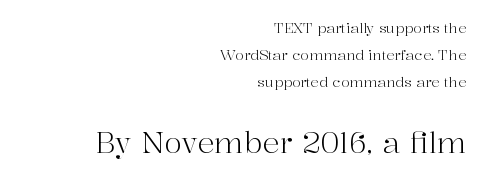
This rendering leaves character spacing at its baseline value. The later block is typeset at a bigger size than the earlier block. Check where the strokes stop: tiny serifs finish them off. Think standard paragraph weight, or any step lighter than that. Think of a printed novel: that variable character pitch is what you see here.
